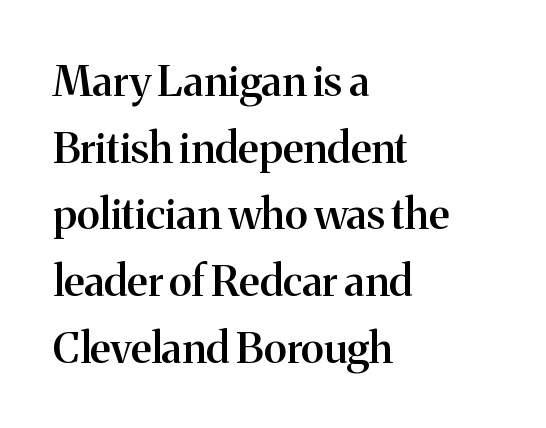
{"serif": "yes", "italic": "no", "bold": "semi", "weight": "semibold", "width": "normal", "stroke_contrast": "medium", "x_height": "medium", "monospaced": "no", "underline": "no", "align": "left", "line_spacing": "normal", "line_spacing_ratio": 1.55, "letter_spacing": "normal", "letter_spacing_em": 0.0, "glyph_px": 43}
